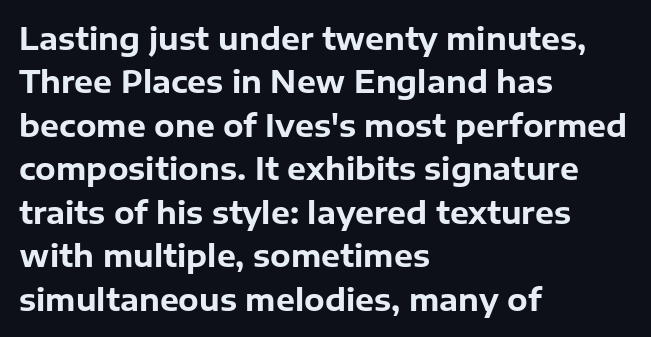
Q: Is the text bold? A: Yes.
Q: Is the text italic (slanted)? A: No, it is upright.
Q: Is the typeface a serif or a sans-serif typeface? A: Sans-serif.
Q: Is the text underlined? A: No.
Q: How is the paragraph aligned? A: Left-aligned.
Q: Is the spacing between letters normal or unusually wide? A: Normal.
Q: Is the spacing between lines tight, normal or loose? A: Normal.
Q: Width (condensed, normal, or wide)? A: Normal.
Q: Stroke contrast? A: Low.
Q: x-height? A: Medium.
Q: Monospaced? A: No.
